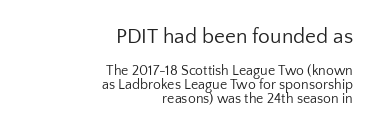
The image shows 21 px text type, upright; set right-aligned, tight line spacing (1.01x), normal letter spacing, not underlined; the first (top) block is 1.5x larger.
